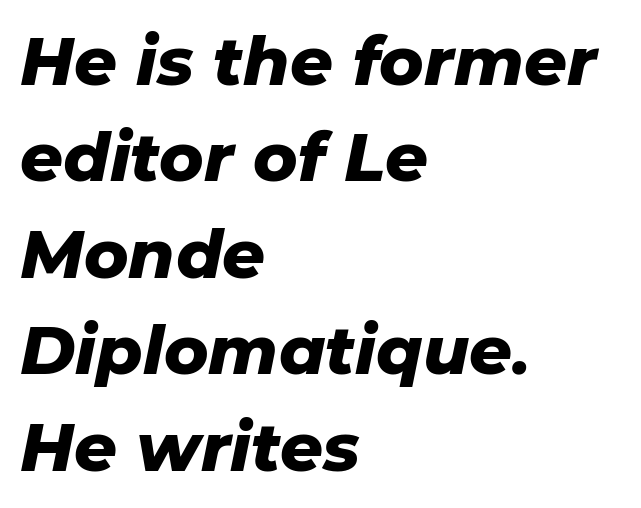
{"italic": "yes", "lean": "right", "slant_degrees": 11, "bold": "yes", "weight": "heavy", "width": "normal", "stroke_contrast": "low", "x_height": "medium", "monospaced": "no", "underline": "no", "align": "left", "line_spacing": "normal", "line_spacing_ratio": 1.44, "letter_spacing": "normal", "letter_spacing_em": 0.0, "glyph_px": 67}
